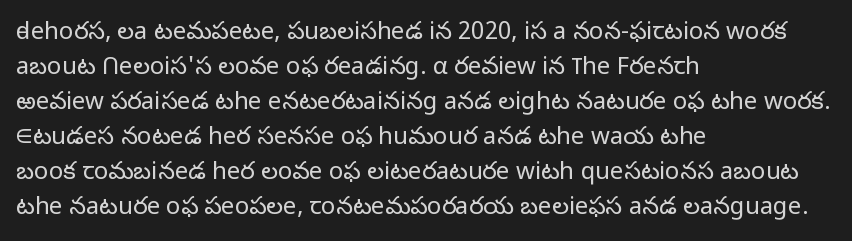
No word sits above an underline. This is the regular roman posture of the typeface. The lines in this sample share a left origin and differ only in where they stop. Successive baselines arrive at the customary interval.
